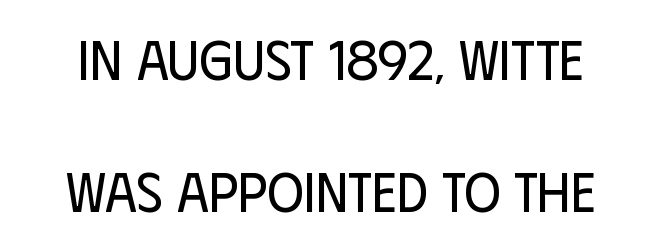
{"serif": "no", "italic": "no", "bold": "no", "weight": "regular", "width": "condensed", "stroke_contrast": "low", "x_height": "large", "monospaced": "no", "underline": "no", "line_spacing": "loose", "line_spacing_ratio": 2.35, "letter_spacing": "normal", "letter_spacing_em": 0.0, "glyph_px": 56}
